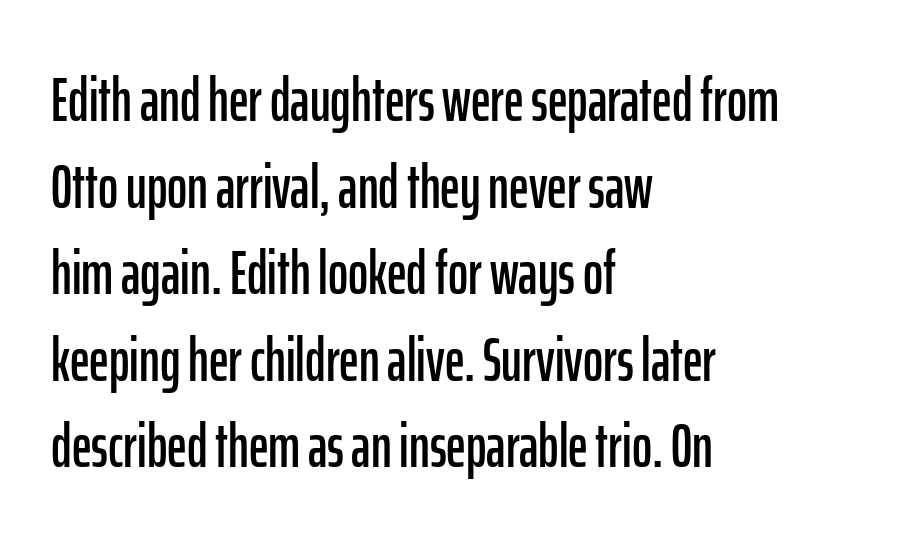
{"serif": "no", "italic": "no", "width": "condensed", "stroke_contrast": "low", "x_height": "medium", "monospaced": "no", "underline": "no", "align": "left", "line_spacing": "normal", "line_spacing_ratio": 1.42, "letter_spacing": "normal", "letter_spacing_em": 0.0, "glyph_px": 61}
